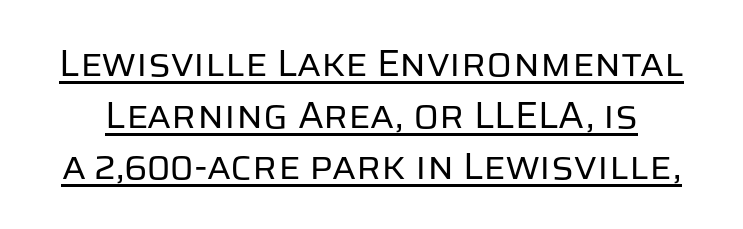
The image shows 38 px regular-weight sans-serif type, upright; set normal line spacing (1.36x), normal letter spacing, underlined; low stroke contrast and a large x-height.
